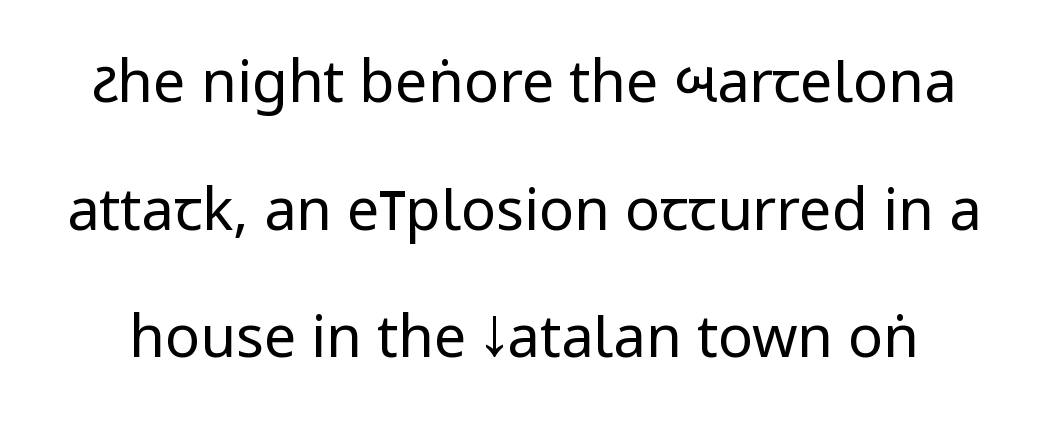
{"serif": "no", "italic": "no", "bold": "no", "weight": "regular", "width": "condensed", "stroke_contrast": "low", "x_height": "large", "monospaced": "no", "underline": "no", "line_spacing": "loose", "line_spacing_ratio": 2.2, "letter_spacing": "normal", "letter_spacing_em": 0.0, "glyph_px": 58}
